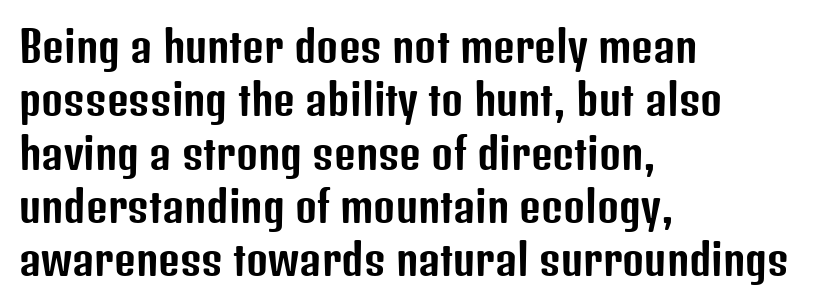
The text block is weighted toward the left margin, trailing off unevenly rightward. Observe the absence of serifs on each vertical stroke in this sample. Letters rest on an invisible, unmarked baseline. Short note: letters normally spaced. Spacing verdict: proportional, widths tailored to each character.
